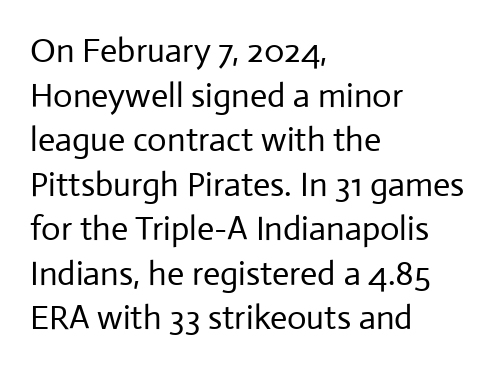
Q: Is the text bold? A: No.
Q: Is the text italic (slanted)? A: No, it is upright.
Q: Is the typeface a serif or a sans-serif typeface? A: Sans-serif.
Q: Is the text underlined? A: No.
Q: How is the paragraph aligned? A: Left-aligned.
Q: Is the spacing between letters normal or unusually wide? A: Normal.
Q: Is the spacing between lines tight, normal or loose? A: Normal.
Q: Width (condensed, normal, or wide)? A: Normal.
Q: Stroke contrast? A: Low.
Q: x-height? A: Medium.
Q: Monospaced? A: No.
